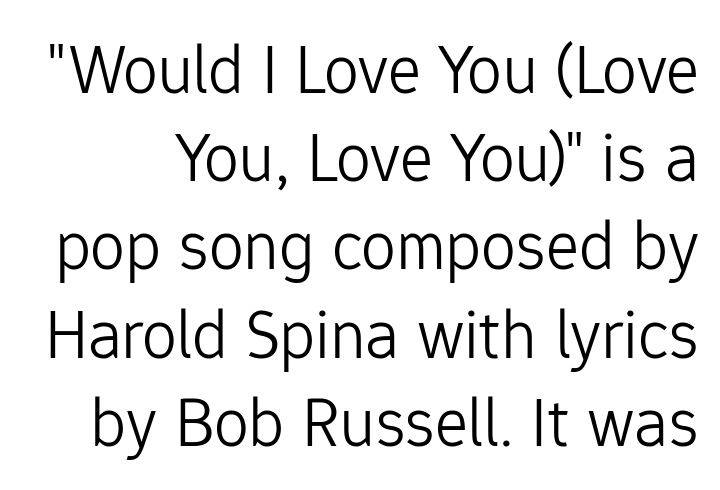
{"serif": "no", "italic": "no", "bold": "no", "weight": "light", "width": "normal", "stroke_contrast": "low", "x_height": "medium", "monospaced": "no", "underline": "no", "line_spacing": "normal", "line_spacing_ratio": 1.26, "letter_spacing": "normal", "letter_spacing_em": 0.0, "glyph_px": 70}
